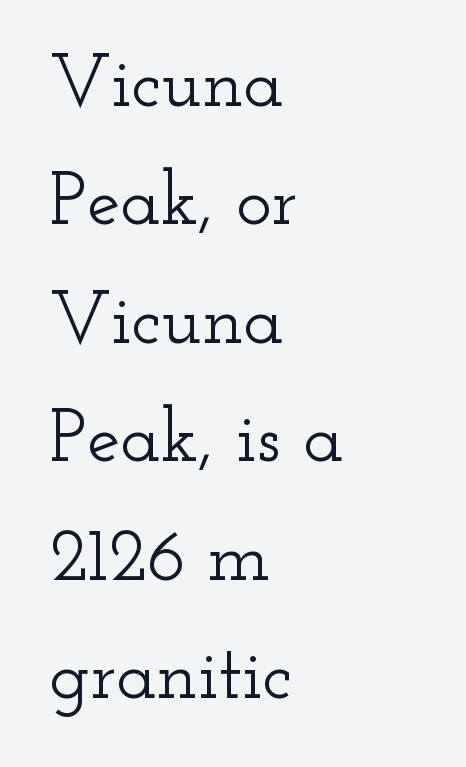
{"serif": "yes", "italic": "no", "width": "wide", "stroke_contrast": "low", "x_height": "small", "monospaced": "no", "underline": "no", "align": "left", "line_spacing": "normal", "line_spacing_ratio": 1.58, "letter_spacing": "normal", "letter_spacing_em": 0.0, "glyph_px": 75}
